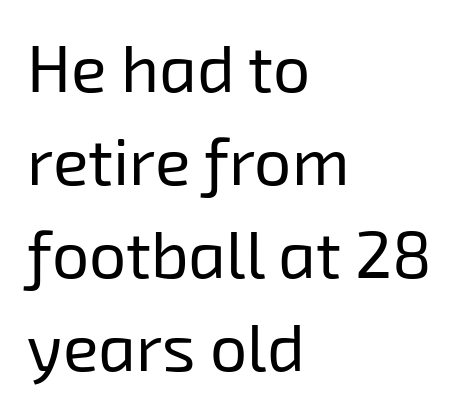
Q: Is the text bold? A: No.
Q: Is the typeface a serif or a sans-serif typeface? A: Sans-serif.
Q: Is the text underlined? A: No.
Q: How is the paragraph aligned? A: Left-aligned.
Q: Is the spacing between letters normal or unusually wide? A: Normal.
Q: Is the spacing between lines tight, normal or loose? A: Normal.
Q: Width (condensed, normal, or wide)? A: Normal.
Q: Stroke contrast? A: Low.
Q: x-height? A: Medium.
Q: Monospaced? A: No.
